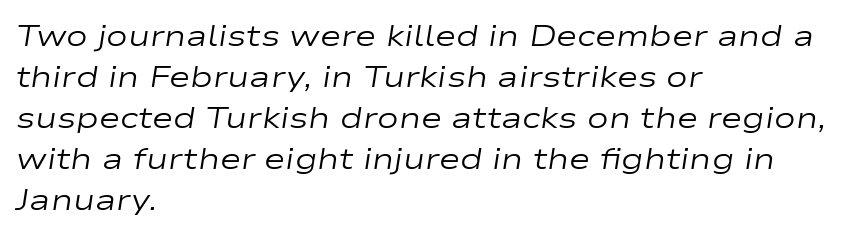
The leading is moderate, giving the passage an even texture. Stroke thickness stays within the range of a standard reading face or lighter. Characters are canted at an angle relative to the baseline's perpendicular. The rag falls on the right side of this text block. Tracking here is standard; glyphs follow each other at the usual distance.
